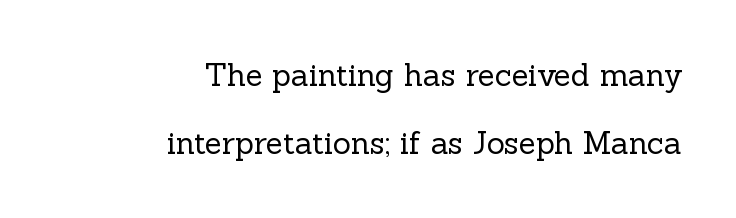
Teacher's note: observe the even right margin — that is flush-right alignment. The letterforms sit shoulder to shoulder at normal distance. Baseline-to-baseline distance is far greater than the letter height. Stroke thickness stays within the range of a standard reading face or lighter.
